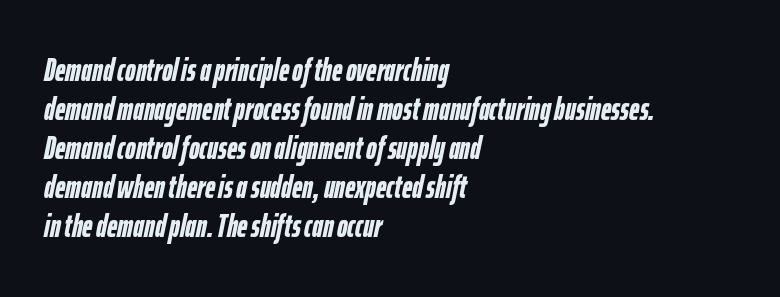
{"italic": "yes", "lean": "right", "slant_degrees": 12, "bold": "yes", "weight": "semibold", "width": "condensed", "stroke_contrast": "low", "x_height": "medium", "monospaced": "no", "underline": "no", "align": "left", "line_spacing_ratio": 1.22, "letter_spacing": "normal", "letter_spacing_em": 0.0, "glyph_px": 32}
